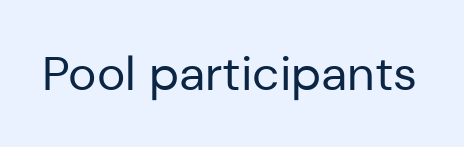
Q: Is the text bold? A: No.
Q: Is the text italic (slanted)? A: No, it is upright.
Q: Is the typeface a serif or a sans-serif typeface? A: Sans-serif.
Q: Is the text underlined? A: No.
Q: Is the spacing between letters normal or unusually wide? A: Normal.
Q: Width (condensed, normal, or wide)? A: Normal.
Q: Stroke contrast? A: Low.
Q: x-height? A: Medium.
Q: Monospaced? A: No.
